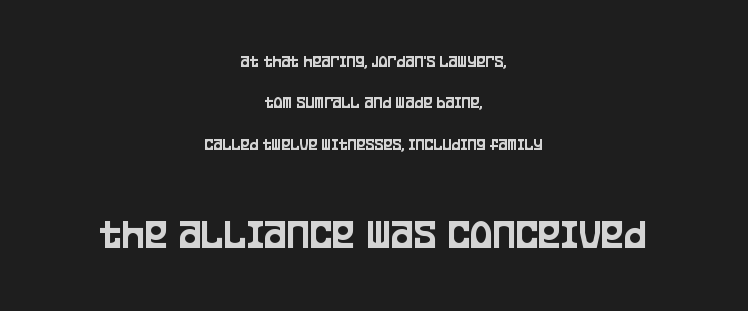
The later block is typeset at a bigger size than the earlier block. Note: no serifs on the glyphs. The type is set solid horizontally, with unmodified tracking. The glyphs are unaccompanied by any horizontal stroke below them.
